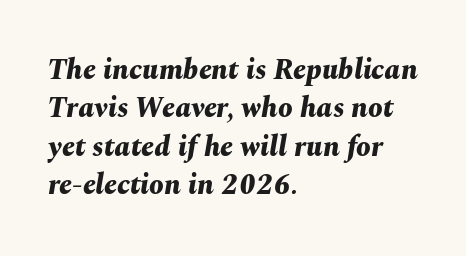
{"italic": "yes", "lean": "right", "slant_degrees": 10, "bold": "yes", "weight": "bold", "width": "normal", "stroke_contrast": "medium", "x_height": "medium", "monospaced": "no", "underline": "no", "align": "left", "line_spacing": "normal", "line_spacing_ratio": 1.32, "letter_spacing": "normal", "letter_spacing_em": 0.0, "glyph_px": 29}
